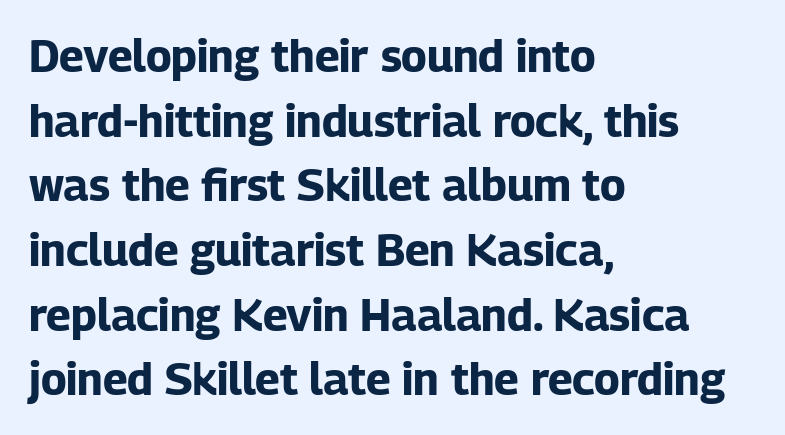
Q: Is the text bold? A: Yes.
Q: Is the text italic (slanted)? A: No, it is upright.
Q: Is the typeface a serif or a sans-serif typeface? A: Sans-serif.
Q: Is the text underlined? A: No.
Q: How is the paragraph aligned? A: Left-aligned.
Q: Is the spacing between letters normal or unusually wide? A: Normal.
Q: Is the spacing between lines tight, normal or loose? A: Normal.
Q: Width (condensed, normal, or wide)? A: Normal.
Q: Stroke contrast? A: Low.
Q: x-height? A: Medium.
Q: Monospaced? A: No.
